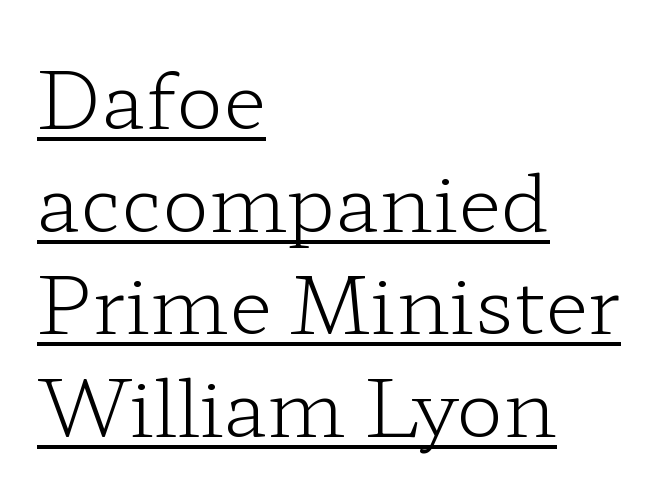
{"serif": "yes", "italic": "no", "bold": "no", "weight": "light", "width": "wide", "stroke_contrast": "low", "x_height": "medium", "monospaced": "no", "underline": "yes", "align": "left", "line_spacing": "normal", "line_spacing_ratio": 1.3, "letter_spacing": "normal", "letter_spacing_em": 0.0, "glyph_px": 79}
